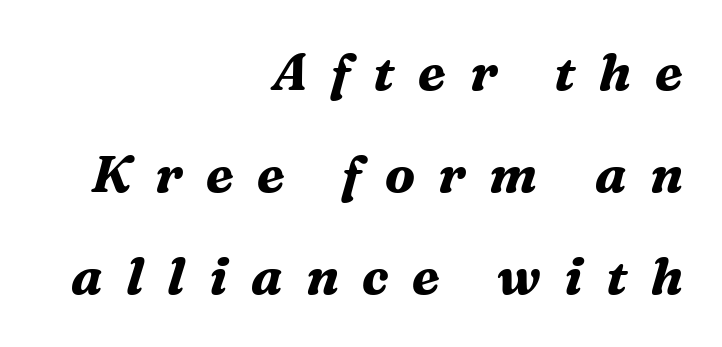
Q: Is the text bold? A: Yes.
Q: Is the text italic (slanted)? A: Yes, it leans right by about 16 degrees.
Q: Is the typeface a serif or a sans-serif typeface? A: Serif.
Q: Is the text underlined? A: No.
Q: How is the paragraph aligned? A: Right-aligned.
Q: Is the spacing between letters normal or unusually wide? A: Unusually wide.
Q: Is the spacing between lines tight, normal or loose? A: Loose.
Q: Width (condensed, normal, or wide)? A: Normal.
Q: Stroke contrast? A: Medium.
Q: x-height? A: Medium.
Q: Monospaced? A: No.
